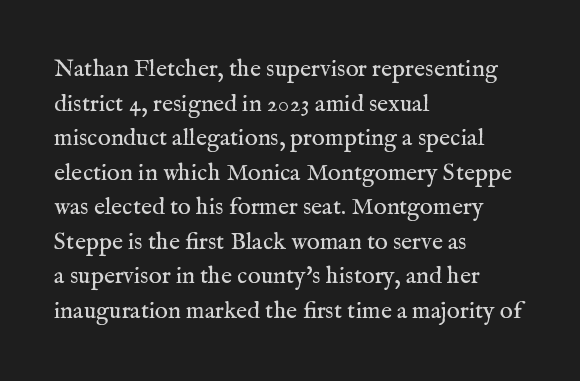
The image shows 24 px text type, upright; set left-aligned, normal line spacing (1.44x), normal letter spacing, not underlined.
